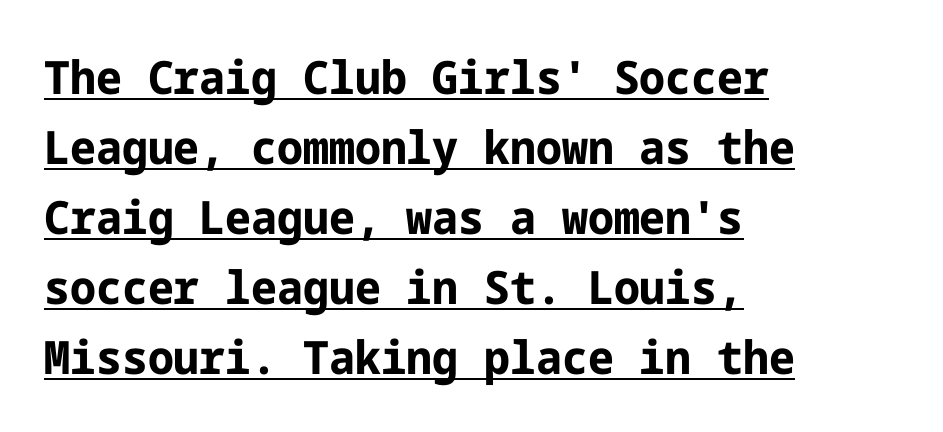
The image shows 46 px bold sans-serif type, upright; set left-aligned, normal line spacing (1.52x), normal letter spacing, underlined; low stroke contrast and a medium x-height.
